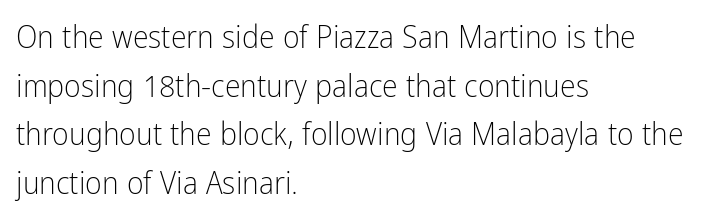
Q: Is the text bold? A: No.
Q: Is the text italic (slanted)? A: No, it is upright.
Q: Is the typeface a serif or a sans-serif typeface? A: Sans-serif.
Q: Is the text underlined? A: No.
Q: How is the paragraph aligned? A: Left-aligned.
Q: Is the spacing between letters normal or unusually wide? A: Normal.
Q: Is the spacing between lines tight, normal or loose? A: Normal.
Q: Width (condensed, normal, or wide)? A: Condensed.
Q: Stroke contrast? A: Low.
Q: x-height? A: Medium.
Q: Monospaced? A: No.
